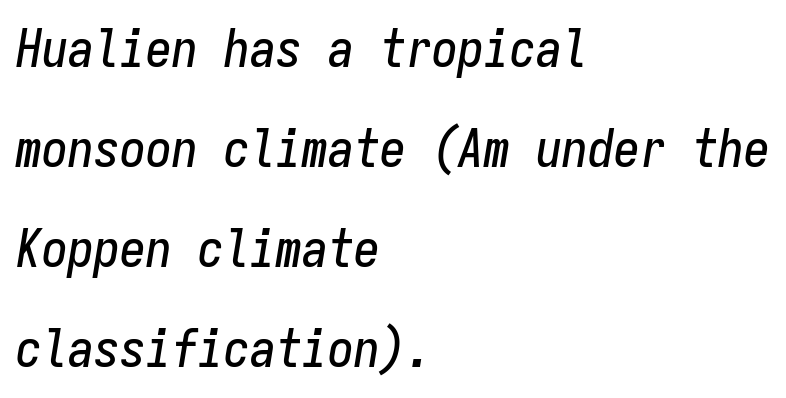
{"italic": "yes", "lean": "right", "slant_degrees": 9, "width": "condensed", "stroke_contrast": "low", "x_height": "medium", "monospaced": "yes", "underline": "no", "align": "left", "line_spacing": "loose", "line_spacing_ratio": 1.92, "letter_spacing": "normal", "letter_spacing_em": 0.0, "glyph_px": 52}
